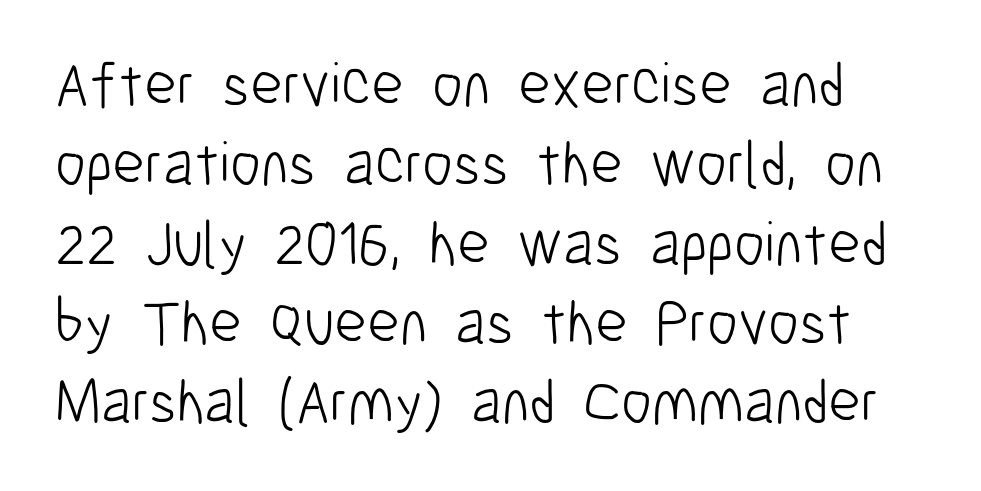
Nobody drew a line under any word here. This sample keeps an unexceptional amount of space between lines. Observe the ordinary spacing: letters are neighbours, not strangers. Classification — sans serif. This sample has the flowing, uneven cadence of proportional lettering.
